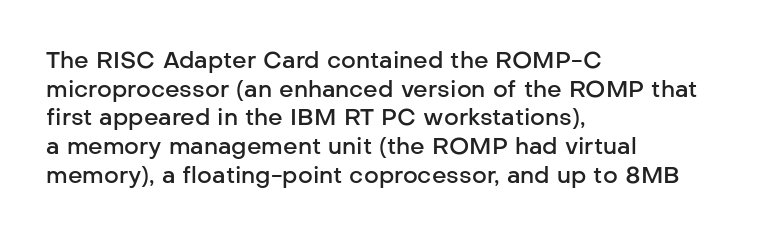
The specimen omits any rule beneath the text block's lines. The type sits square on the baseline with zero lean. This block has exactly the height ordinary leading produces. Does extra space separate the letters? No, they use regular spacing.
